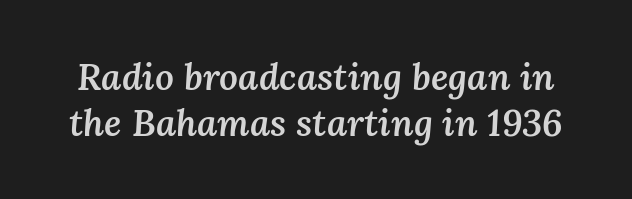
Q: Is the text bold? A: Semi-bold.
Q: Is the text italic (slanted)? A: Yes, it leans right by about 3 degrees.
Q: Is the text underlined? A: No.
Q: Is the spacing between letters normal or unusually wide? A: Normal.
Q: Width (condensed, normal, or wide)? A: Normal.
Q: Stroke contrast? A: Medium.
Q: x-height? A: Medium.
Q: Monospaced? A: No.
